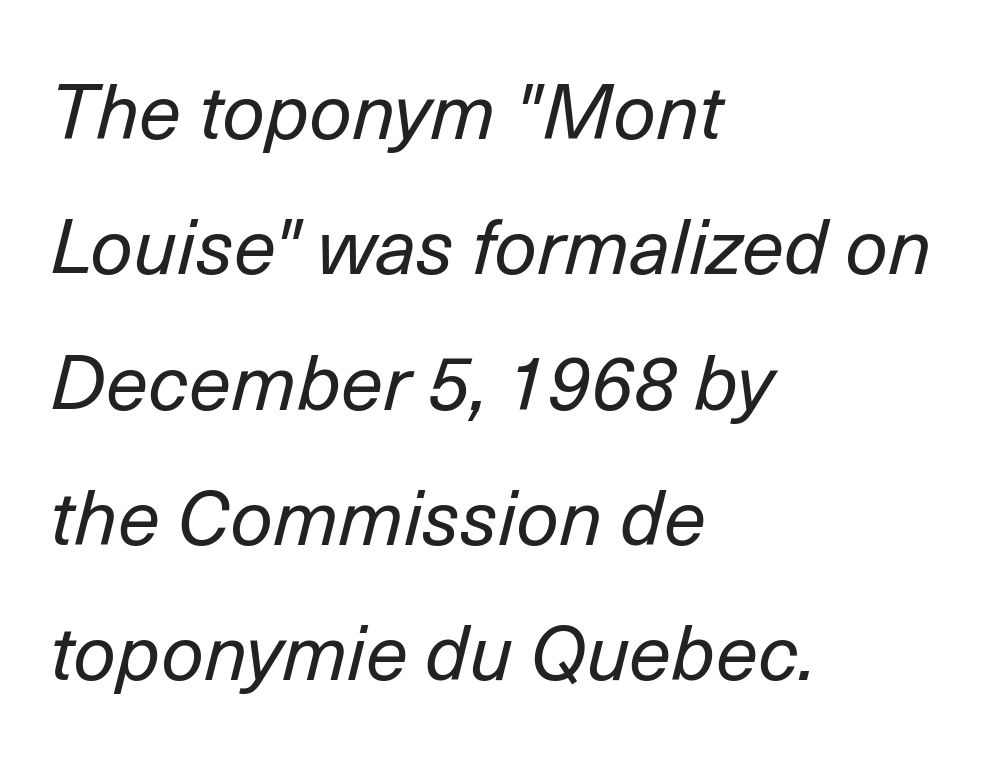
{"italic": "yes", "lean": "right", "slant_degrees": 14, "bold": "no", "weight": "regular", "width": "normal", "stroke_contrast": "low", "x_height": "medium", "monospaced": "no", "underline": "no", "align": "left", "line_spacing_ratio": 1.78, "letter_spacing": "normal", "letter_spacing_em": 0.0, "glyph_px": 76}
